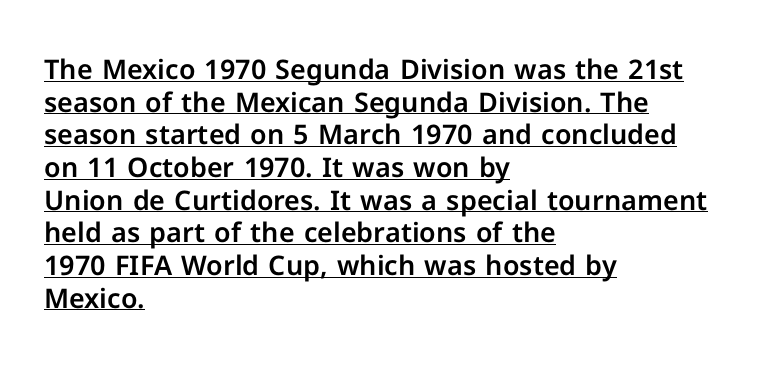
{"italic": "no", "underline": "yes", "align": "left", "line_spacing_ratio": 1.21, "letter_spacing": "normal", "letter_spacing_em": 0.0, "glyph_px": 27}
